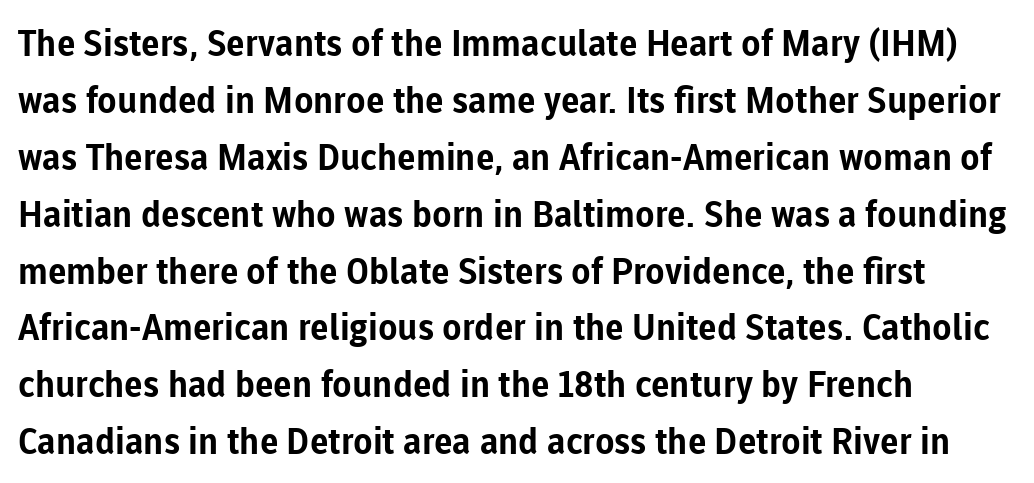
The image shows 36 px bold sans-serif type, upright; set left-aligned, normal line spacing (1.58x), normal letter spacing, not underlined; low stroke contrast and a medium x-height.
